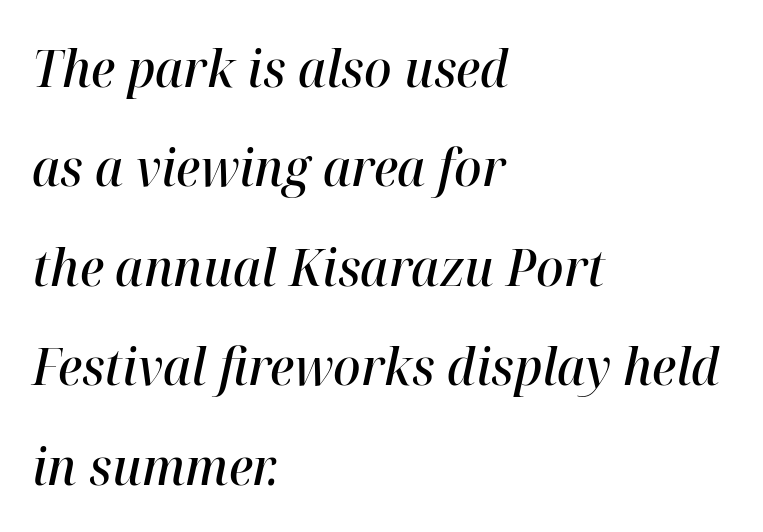
Q: Is the text bold? A: Semi-bold.
Q: Is the text italic (slanted)? A: Yes, it leans right by about 12 degrees.
Q: Is the text underlined? A: No.
Q: How is the paragraph aligned? A: Left-aligned.
Q: Is the spacing between letters normal or unusually wide? A: Normal.
Q: Is the spacing between lines tight, normal or loose? A: Loose.
Q: Width (condensed, normal, or wide)? A: Normal.
Q: Stroke contrast? A: High.
Q: x-height? A: Medium.
Q: Monospaced? A: No.
